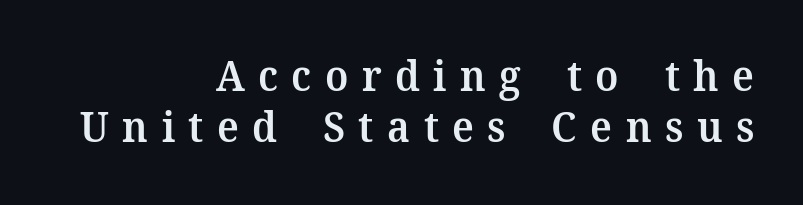
The image shows 42 px semibold serif type, upright; set right-aligned, line spacing 1.22x, unusually wide letter spacing (+0.32 em), not underlined; medium stroke contrast and a medium x-height.
